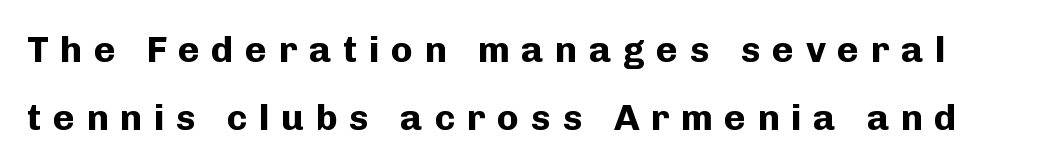
The typeface chosen for these lines omits serifs. Caption: bold face, heavy strokes. Spacing verdict: proportional, widths tailored to each character. Nobody drew a line under any word here. Notice how the stems are strictly vertical — no italics here.
